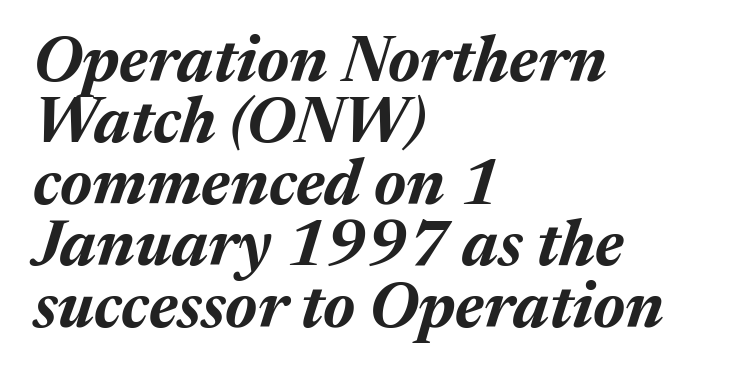
Q: Is the text bold? A: Yes.
Q: Is the text italic (slanted)? A: Yes, it leans right by about 17 degrees.
Q: Is the text underlined? A: No.
Q: How is the paragraph aligned? A: Left-aligned.
Q: Is the spacing between letters normal or unusually wide? A: Normal.
Q: Is the spacing between lines tight, normal or loose? A: Tight.
Q: Width (condensed, normal, or wide)? A: Normal.
Q: Stroke contrast? A: Medium.
Q: x-height? A: Medium.
Q: Monospaced? A: No.
